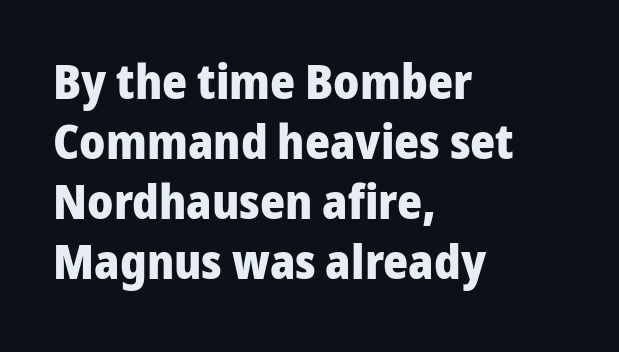
{"serif": "no", "italic": "no", "bold": "yes", "weight": "heavy", "width": "normal", "stroke_contrast": "low", "x_height": "medium", "monospaced": "no", "underline": "no", "align": "left", "line_spacing": "normal", "line_spacing_ratio": 1.25, "letter_spacing": "normal", "letter_spacing_em": 0.0, "glyph_px": 48}
